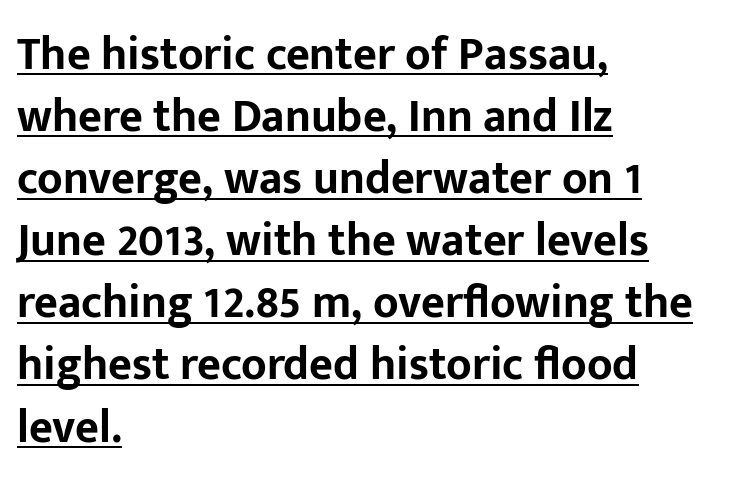
The image shows 46 px bold sans-serif type, upright; set left-aligned, normal line spacing (1.35x), normal letter spacing, underlined; low stroke contrast and a medium x-height.
